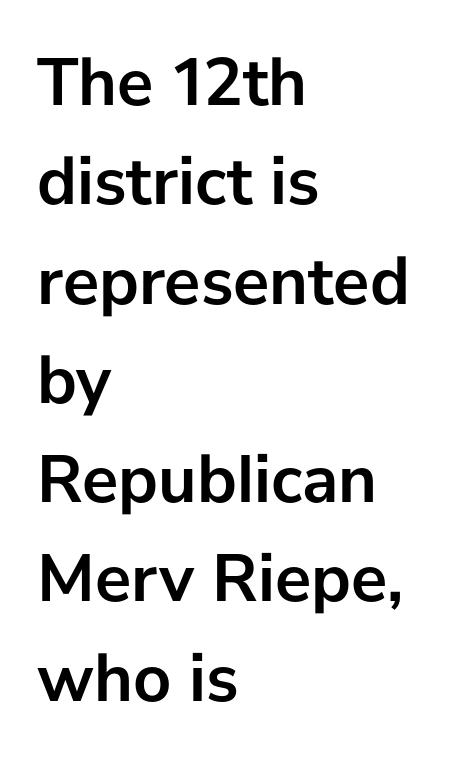
{"serif": "no", "italic": "no", "bold": "yes", "weight": "semibold", "width": "normal", "stroke_contrast": "low", "x_height": "medium", "monospaced": "no", "underline": "no", "align": "left", "line_spacing": "normal", "line_spacing_ratio": 1.46, "letter_spacing": "normal", "letter_spacing_em": 0.0, "glyph_px": 68}
